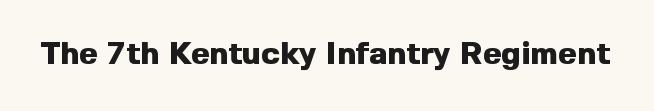
The image shows 32 px heavy sans-serif type, upright; set normal letter spacing, not underlined; a medium x-height.
